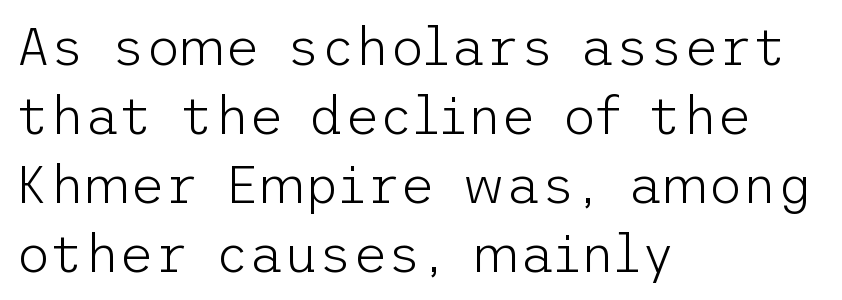
The image shows 53 px light sans-serif type, upright; set left-aligned, normal line spacing (1.3x), normal letter spacing, not underlined; low stroke contrast and a medium x-height.
